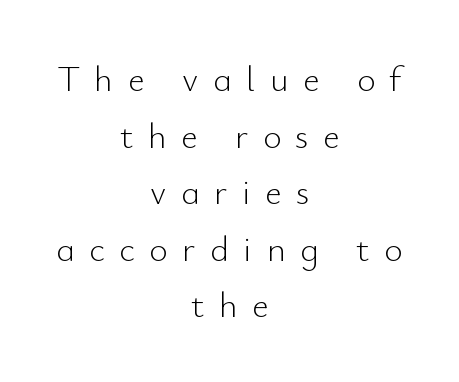
The image shows 36 px light sans-serif type, upright; set centered, normal line spacing (1.57x), unusually wide letter spacing (+0.4 em), not underlined; low stroke contrast and a small x-height.
